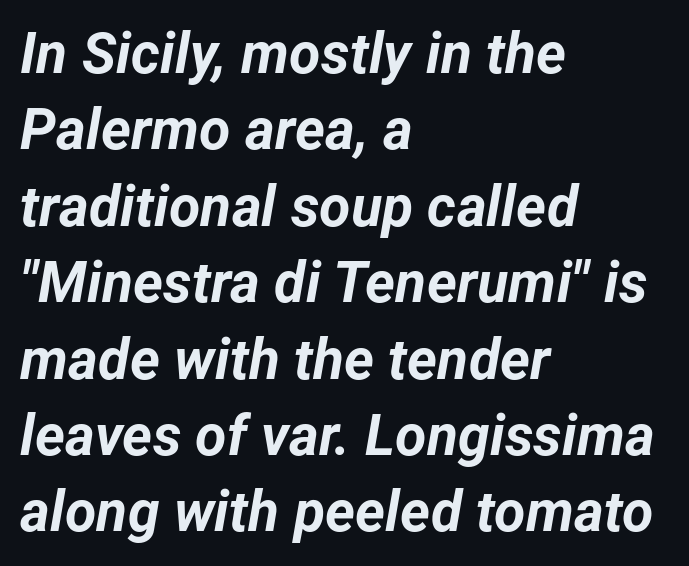
The image shows 57 px bold type, italic (leaning right); set left-aligned, normal line spacing (1.34x), normal letter spacing, not underlined; low stroke contrast and a medium x-height.
